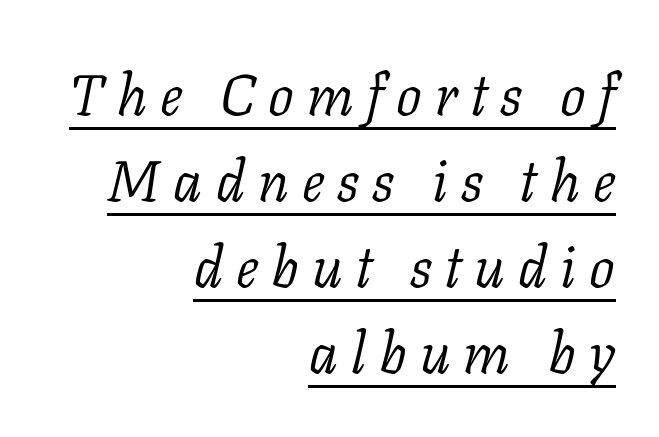
Q: Is the text bold? A: No.
Q: Is the text italic (slanted)? A: Yes, it leans right by about 11 degrees.
Q: Is the typeface a serif or a sans-serif typeface? A: Serif.
Q: Is the text underlined? A: Yes.
Q: How is the paragraph aligned? A: Right-aligned.
Q: Is the spacing between letters normal or unusually wide? A: Unusually wide.
Q: Is the spacing between lines tight, normal or loose? A: Normal.
Q: Width (condensed, normal, or wide)? A: Normal.
Q: Stroke contrast? A: Low.
Q: x-height? A: Medium.
Q: Monospaced? A: No.
